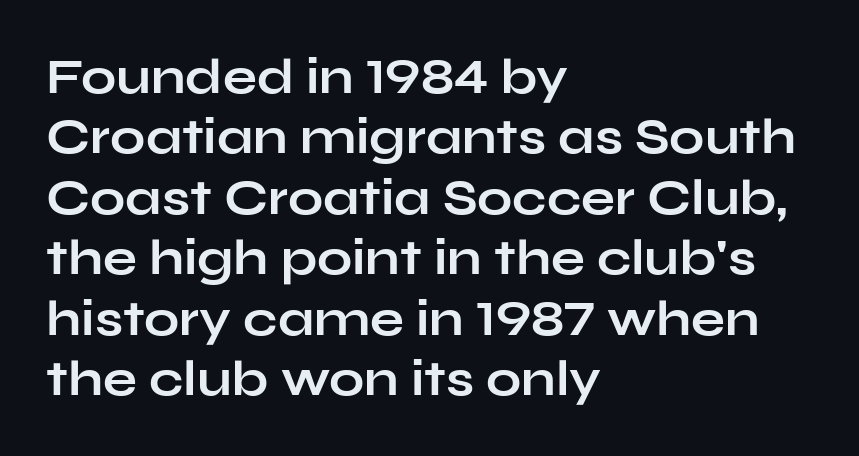
The image shows 50 px bold, wide sans-serif type, upright; set left-aligned, line spacing 1.21x, normal letter spacing, not underlined; low stroke contrast and a medium x-height.
